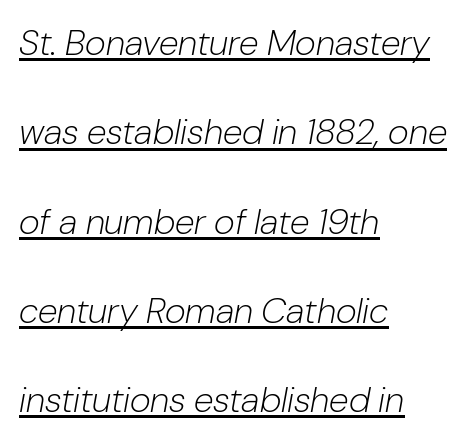
Q: Is the text bold? A: No.
Q: Is the text italic (slanted)? A: Yes, it leans right by about 10 degrees.
Q: Is the text underlined? A: Yes.
Q: How is the paragraph aligned? A: Left-aligned.
Q: Is the spacing between letters normal or unusually wide? A: Normal.
Q: Is the spacing between lines tight, normal or loose? A: Loose.
Q: Width (condensed, normal, or wide)? A: Normal.
Q: Stroke contrast? A: Low.
Q: x-height? A: Medium.
Q: Monospaced? A: No.
